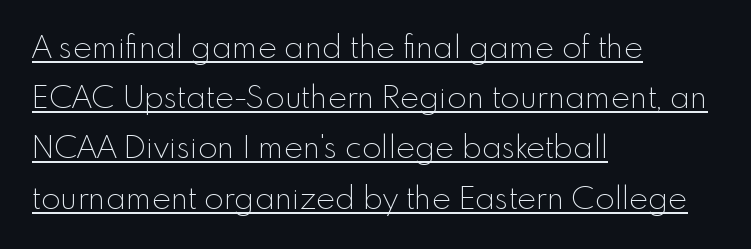
{"serif": "no", "italic": "no", "bold": "no", "weight": "thin", "width": "normal", "x_height": "small", "monospaced": "no", "underline": "yes", "align": "left", "line_spacing": "normal", "line_spacing_ratio": 1.57, "letter_spacing": "normal", "letter_spacing_em": 0.0, "glyph_px": 32}
